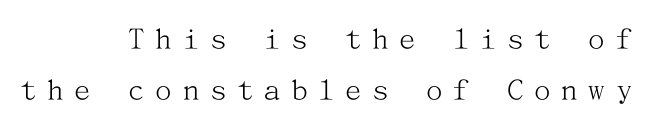
{"serif": "yes", "italic": "no", "bold": "no", "weight": "light", "width": "normal", "stroke_contrast": "medium", "x_height": "medium", "underline": "no", "align": "right", "line_spacing": "normal", "line_spacing_ratio": 1.56, "letter_spacing": "wide", "letter_spacing_em": 0.32, "glyph_px": 33}
